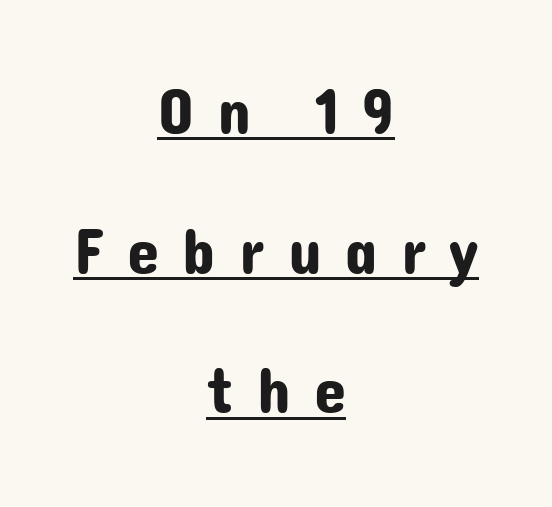
The image shows 65 px sans-serif type, upright; set centered, loose line spacing (2.15x), unusually wide letter spacing (+0.36 em), underlined; low stroke contrast and a medium x-height.
